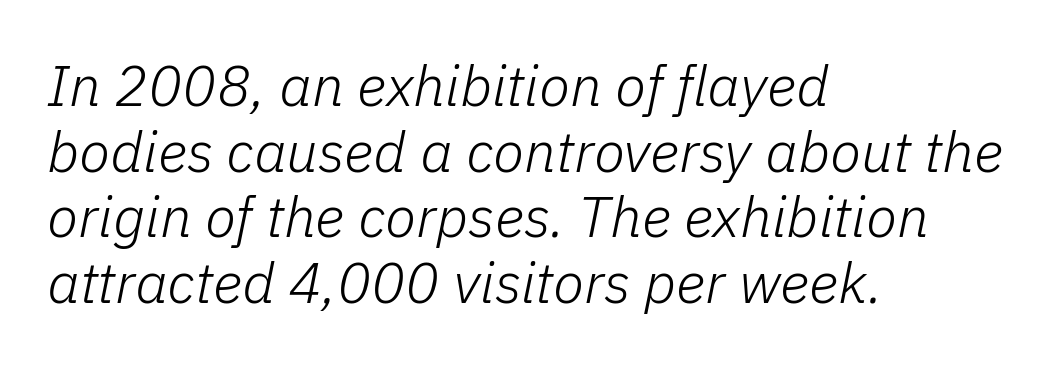
These lines were composed using italics. Any mark beneath the type? The region is blank. If you measured baseline to baseline, you'd find a short distance. Looks like regular typesetting: each glyph gets only the width it needs.
